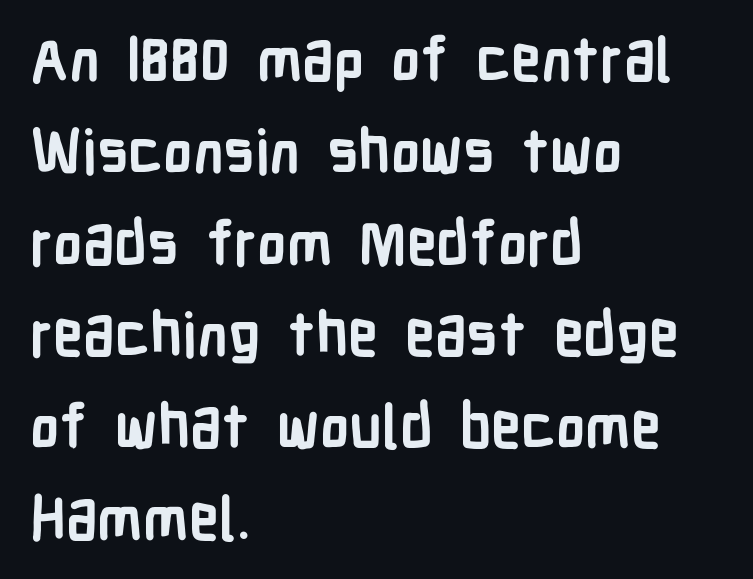
Q: Is the text bold? A: Yes.
Q: Is the text italic (slanted)? A: No, it is upright.
Q: Is the typeface a serif or a sans-serif typeface? A: Sans-serif.
Q: Is the text underlined? A: No.
Q: How is the paragraph aligned? A: Left-aligned.
Q: Is the spacing between letters normal or unusually wide? A: Normal.
Q: Is the spacing between lines tight, normal or loose? A: Normal.
Q: Width (condensed, normal, or wide)? A: Condensed.
Q: Stroke contrast? A: Low.
Q: x-height? A: Medium.
Q: Monospaced? A: No.
